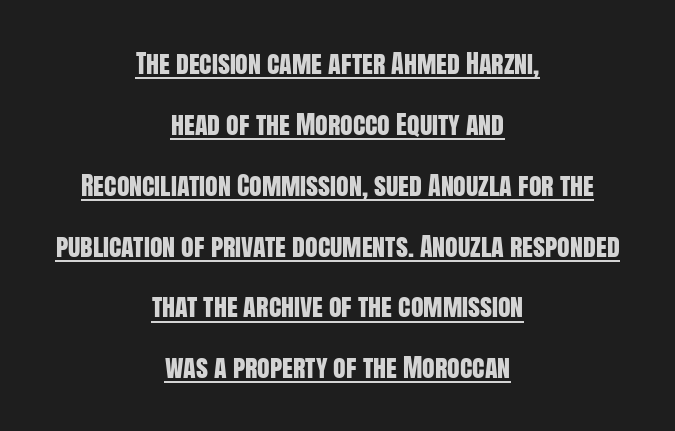
{"italic": "no", "underline": "yes", "align": "center", "line_spacing": "loose", "line_spacing_ratio": 2.34, "letter_spacing": "normal", "letter_spacing_em": 0.0, "glyph_px": 26}
